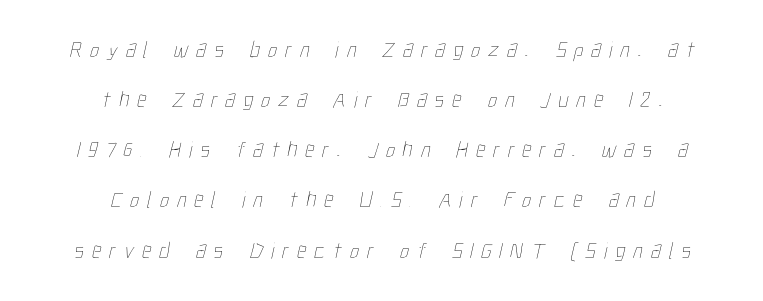
Q: Is the text bold? A: No.
Q: Is the text underlined? A: No.
Q: How is the paragraph aligned? A: Centered.
Q: Is the spacing between letters normal or unusually wide? A: Unusually wide.
Q: Is the spacing between lines tight, normal or loose? A: Loose.
